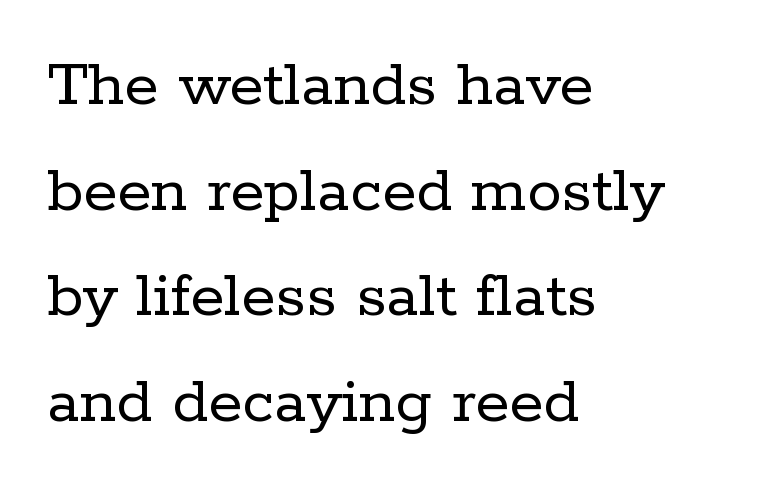
Heft: none added — not bold. Posture: vertical. The type is set solid horizontally, with unmodified tracking. Alignment: flush left.
